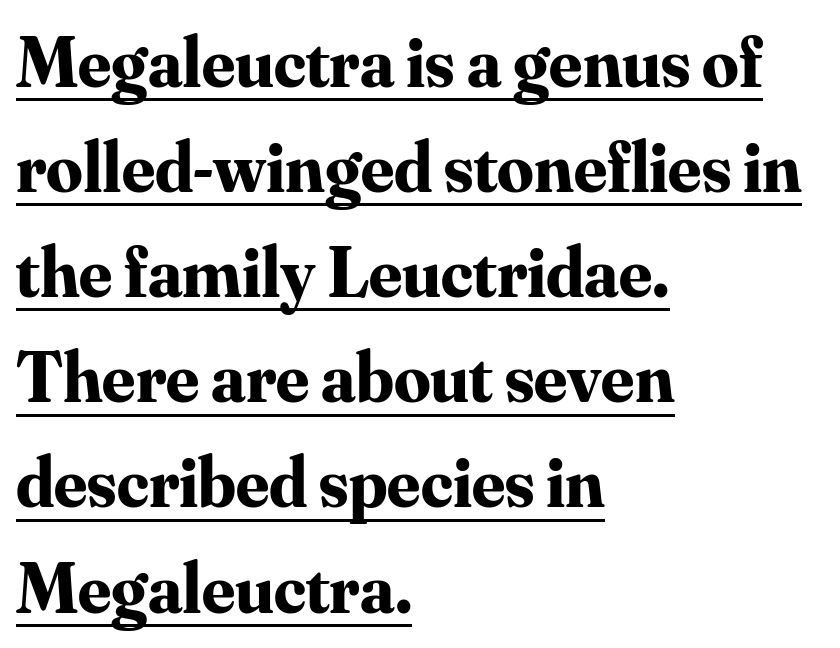
{"serif": "yes", "italic": "no", "bold": "yes", "weight": "bold", "width": "normal", "stroke_contrast": "medium", "x_height": "small", "monospaced": "no", "underline": "yes", "align": "left", "line_spacing": "normal", "line_spacing_ratio": 1.46, "letter_spacing": "normal", "letter_spacing_em": 0.0, "glyph_px": 72}
